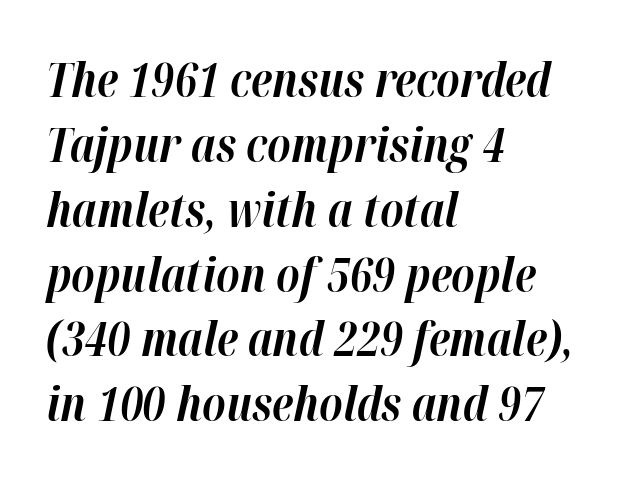
{"italic": "yes", "lean": "right", "slant_degrees": 12, "bold": "yes", "weight": "bold", "width": "normal", "stroke_contrast": "high", "x_height": "medium", "monospaced": "no", "underline": "no", "align": "left", "line_spacing": "normal", "line_spacing_ratio": 1.38, "letter_spacing": "normal", "letter_spacing_em": 0.0, "glyph_px": 47}
